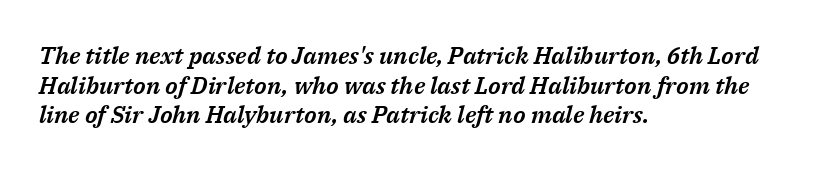
The image shows 24 px text type, italic (leaning right); set left-aligned, line spacing 1.23x, normal letter spacing, not underlined.
